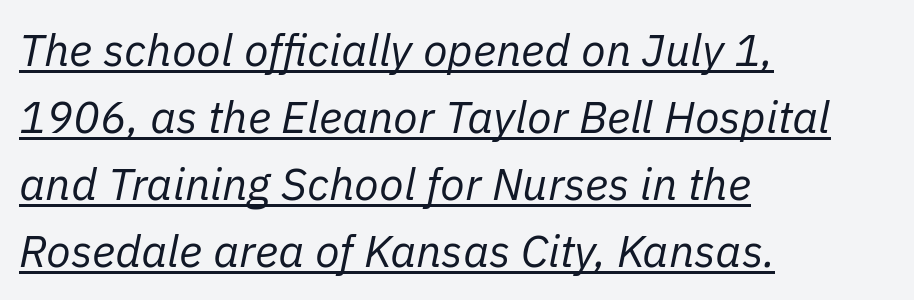
{"italic": "yes", "lean": "right", "slant_degrees": 11, "bold": "no", "weight": "regular", "width": "normal", "stroke_contrast": "low", "x_height": "medium", "monospaced": "no", "underline": "yes", "align": "left", "line_spacing": "normal", "line_spacing_ratio": 1.49, "letter_spacing": "normal", "letter_spacing_em": 0.0, "glyph_px": 45}
